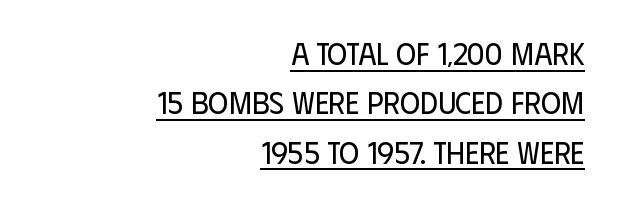
The image shows 31 px regular-weight, condensed sans-serif type, upright; set right-aligned, normal line spacing (1.59x), normal letter spacing, underlined; low stroke contrast and a large x-height.
